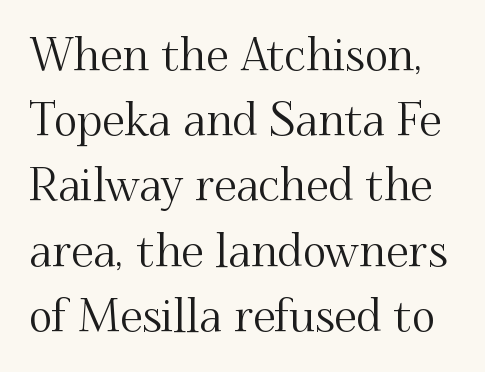
{"serif": "yes", "italic": "no", "width": "normal", "stroke_contrast": "medium", "x_height": "small", "monospaced": "no", "underline": "no", "line_spacing": "normal", "line_spacing_ratio": 1.45, "letter_spacing": "normal", "letter_spacing_em": 0.0, "glyph_px": 45}
